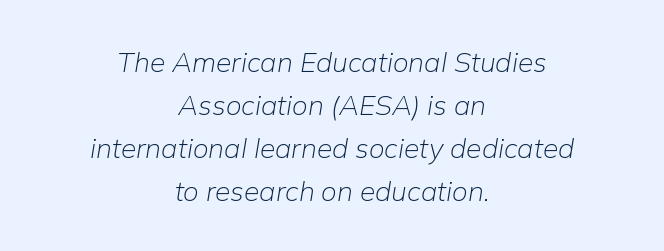
Q: Is the text bold? A: No.
Q: Is the text italic (slanted)? A: Yes, it leans right by about 9 degrees.
Q: Is the text underlined? A: No.
Q: How is the paragraph aligned? A: Centered.
Q: Is the spacing between letters normal or unusually wide? A: Normal.
Q: Is the spacing between lines tight, normal or loose? A: Normal.
Q: Width (condensed, normal, or wide)? A: Normal.
Q: Stroke contrast? A: Low.
Q: x-height? A: Medium.
Q: Monospaced? A: No.
